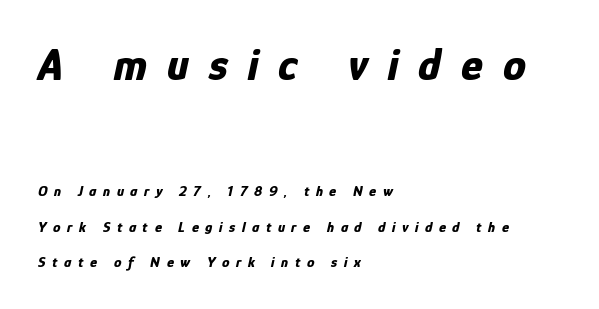
{"italic": "yes", "lean": "right", "slant_degrees": 12, "bold": "yes", "weight": "bold", "width": "condensed", "stroke_contrast": "low", "x_height": "medium", "monospaced": "no", "underline": "no", "align": "left", "line_spacing": "loose", "line_spacing_ratio": 2.34, "letter_spacing": "wide", "letter_spacing_em": 0.44, "larger_block": "first", "size_ratio": 3.07, "glyph_px": 46}
